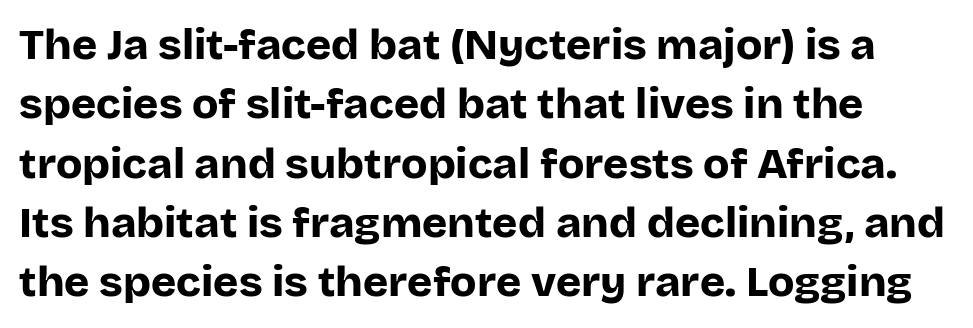
Strong, thick strokes mark this as bold type. It's the straight-up-and-down kind of type. These lines are composed in type without serifs. Spacing verdict: proportional, widths tailored to each character. The strip under each line holds only bare page. Short note: letters normally spaced.
